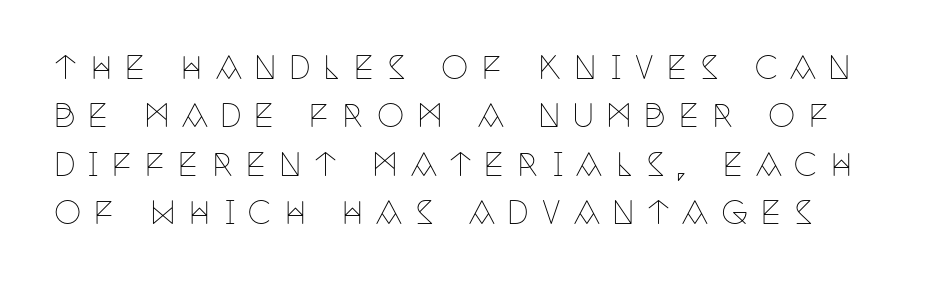
Q: Is the text bold? A: No.
Q: Is the text italic (slanted)? A: No, it is upright.
Q: Is the typeface a serif or a sans-serif typeface? A: Serif.
Q: Is the text underlined? A: No.
Q: Is the spacing between letters normal or unusually wide? A: Unusually wide.
Q: Is the spacing between lines tight, normal or loose? A: Normal.
Q: Width (condensed, normal, or wide)? A: Condensed.
Q: Stroke contrast? A: Low.
Q: x-height? A: Large.
Q: Monospaced? A: No.
